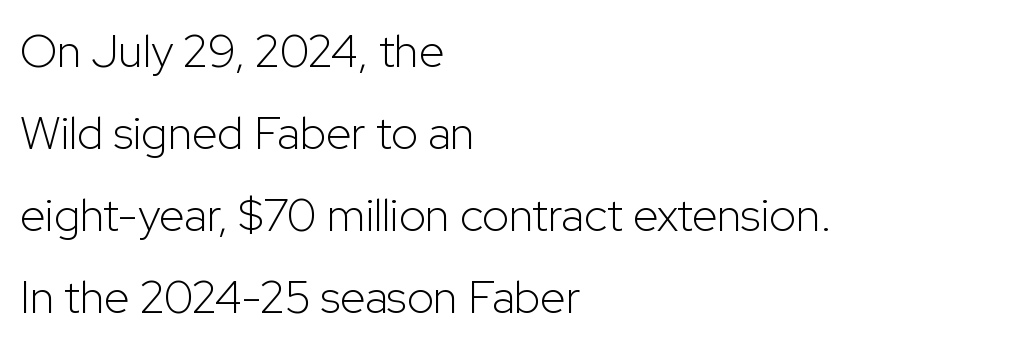
Q: Is the text bold? A: No.
Q: Is the text italic (slanted)? A: No, it is upright.
Q: Is the typeface a serif or a sans-serif typeface? A: Sans-serif.
Q: Is the text underlined? A: No.
Q: How is the paragraph aligned? A: Left-aligned.
Q: Is the spacing between letters normal or unusually wide? A: Normal.
Q: Width (condensed, normal, or wide)? A: Normal.
Q: Stroke contrast? A: Low.
Q: x-height? A: Medium.
Q: Monospaced? A: No.
